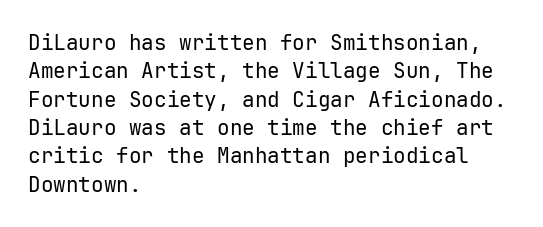
Evenly set lines give the paragraph a standard silhouette. Students, note that the glyphs here touch the page at normal intervals. In terms of posture, this sample is upright. Typeset ragged right — the left edge is the straight one.
